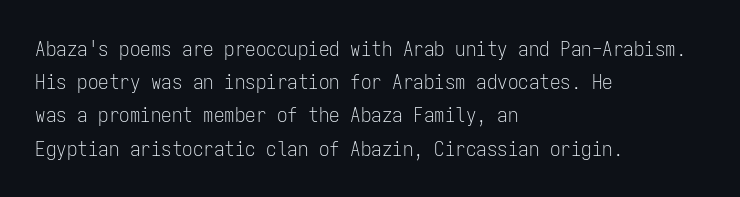
The face looks like a standard text weight, possibly lighter. Short and long lines alike share a common starting point at left. Vertically, the passage feels balanced, rows spaced as you'd expect. A bare baseline throughout the passage. Here the glyphs are tracked normally, forming tight word shapes.
